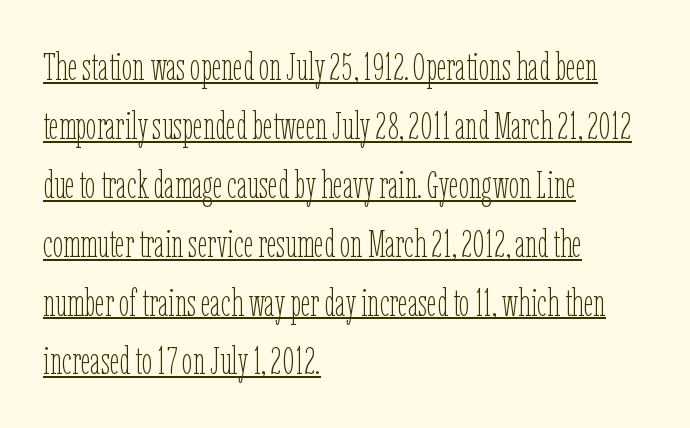
The image shows 38 px thin, condensed type, upright; set left-aligned, normal line spacing (1.55x), normal letter spacing, underlined; low stroke contrast and a medium x-height.
